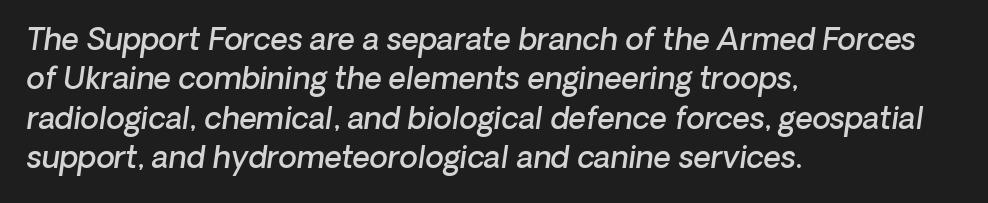
The image shows 30 px semibold type, italic (leaning right); set left-aligned, normal line spacing (1.31x), normal letter spacing, not underlined; low stroke contrast and a medium x-height.
